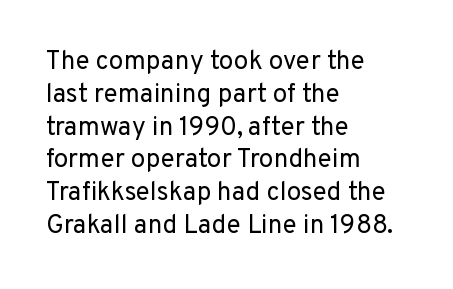
The image shows 26 px text type, upright; set left-aligned, normal line spacing (1.26x), normal letter spacing, not underlined.
